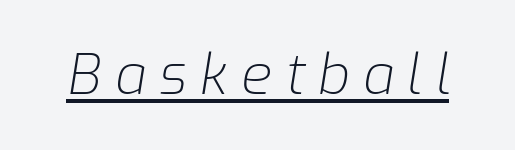
Between one letter and the next there's a generous, obvious gap. Every word sits above its own underline. A light-to-regular cut is what we see here. A typesetter would mark this as italic. Note the varied advance widths — an 'i' is clearly narrower than an 'm'.
